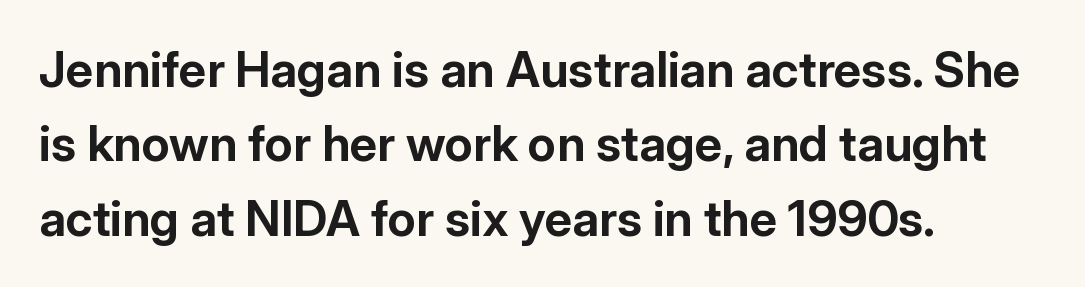
{"serif": "no", "italic": "no", "bold": "yes", "weight": "bold", "width": "normal", "stroke_contrast": "low", "x_height": "medium", "monospaced": "no", "underline": "no", "align": "left", "line_spacing": "normal", "line_spacing_ratio": 1.52, "letter_spacing": "normal", "letter_spacing_em": 0.0, "glyph_px": 49}
